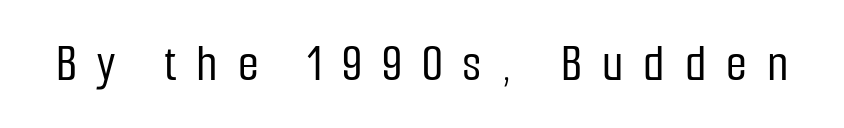
Q: Is the text italic (slanted)? A: No, it is upright.
Q: Is the typeface a serif or a sans-serif typeface? A: Sans-serif.
Q: Is the text underlined? A: No.
Q: Is the spacing between letters normal or unusually wide? A: Unusually wide.
Q: Width (condensed, normal, or wide)? A: Condensed.
Q: Stroke contrast? A: Low.
Q: x-height? A: Medium.
Q: Monospaced? A: No.
